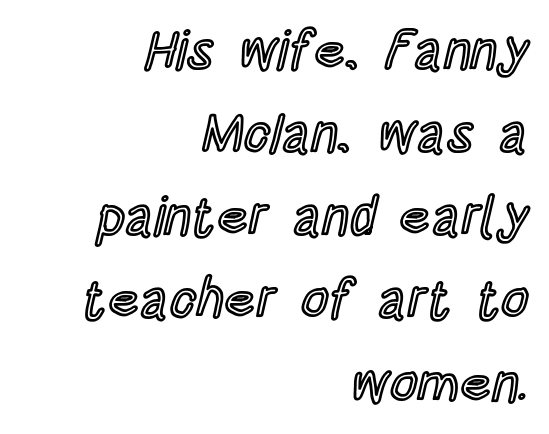
Character widths vary here, with narrow letters taking less room than wide ones. Type without underlining. The typesetter chose a ragged-left arrangement here. Observe the ordinary spacing: letters are neighbours, not strangers.
